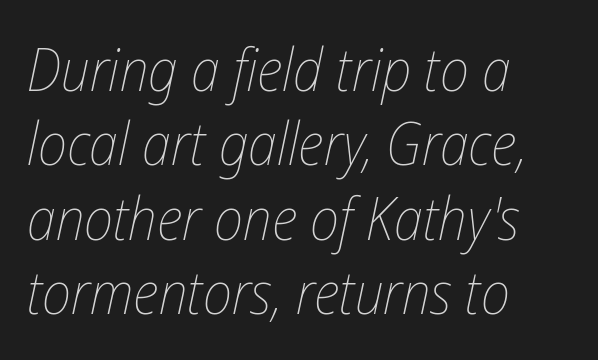
{"italic": "yes", "lean": "right", "slant_degrees": 12, "bold": "no", "weight": "thin", "width": "condensed", "stroke_contrast": "low", "x_height": "medium", "monospaced": "no", "underline": "no", "align": "left", "line_spacing": "normal", "line_spacing_ratio": 1.26, "letter_spacing": "normal", "letter_spacing_em": 0.0, "glyph_px": 59}
